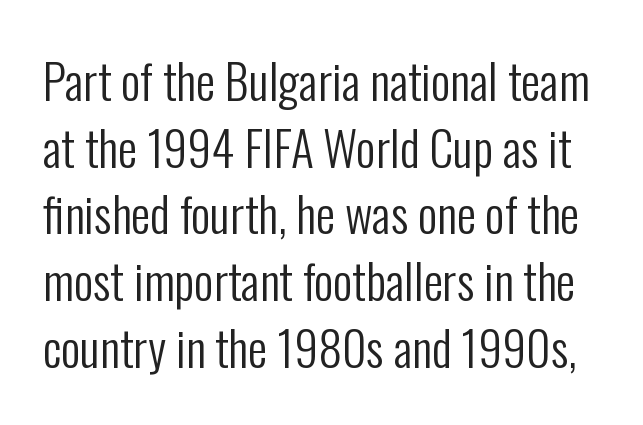
{"serif": "no", "italic": "no", "bold": "no", "weight": "regular", "width": "condensed", "stroke_contrast": "low", "x_height": "medium", "monospaced": "no", "underline": "no", "line_spacing": "normal", "line_spacing_ratio": 1.39, "letter_spacing": "normal", "letter_spacing_em": 0.0, "glyph_px": 48}
